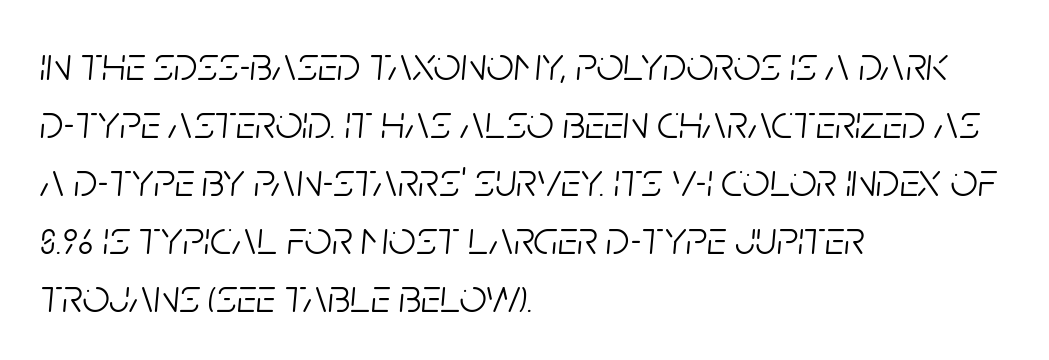
The rendering uses natural spacing where letterforms have individual widths. Visually the block forms a straight wall on the left and a jagged coastline on the right. In terms of letterspacing, this is plain default setting. The passage shown leans; its letterforms are oblique. The gap between lines stays unmarked. No heavy texture on the line: the type isn't bold.
